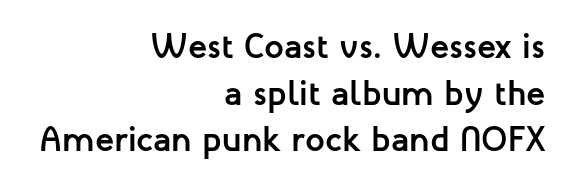
{"serif": "no", "italic": "no", "bold": "yes", "weight": "semibold", "width": "normal", "stroke_contrast": "low", "x_height": "medium", "monospaced": "no", "underline": "no", "align": "right", "line_spacing": "normal", "line_spacing_ratio": 1.33, "letter_spacing": "normal", "letter_spacing_em": 0.0, "glyph_px": 35}
